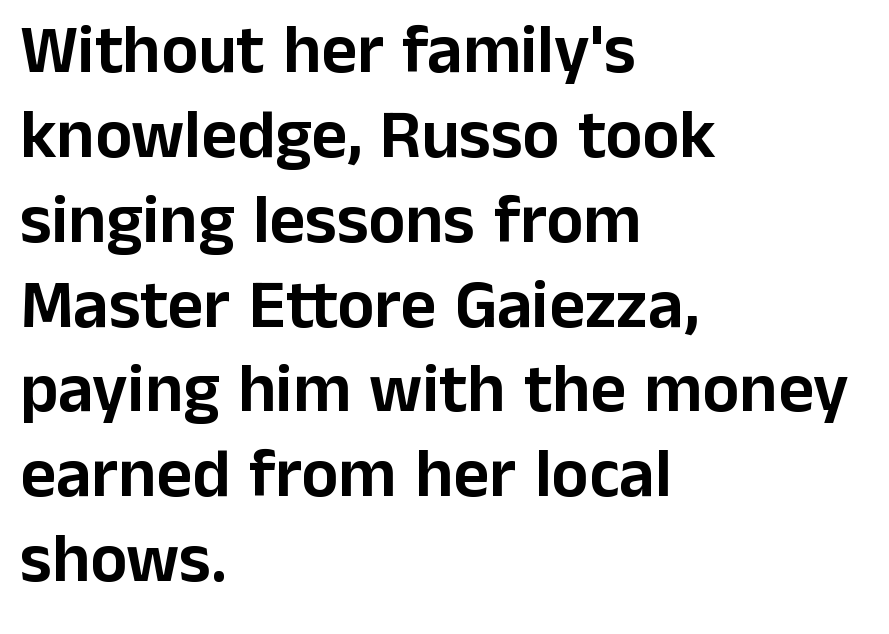
The image shows 69 px sans-serif type, upright; set left-aligned, line spacing 1.23x, normal letter spacing, not underlined; low stroke contrast and a medium x-height.
